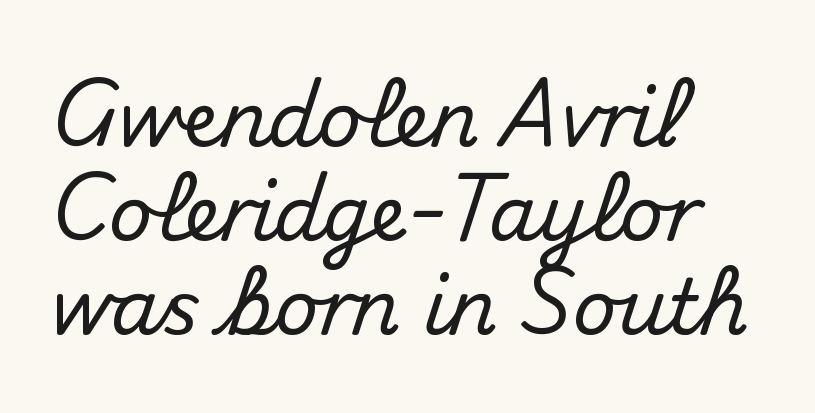
{"serif": "no", "width": "normal", "stroke_contrast": "medium", "x_height": "small", "monospaced": "no", "underline": "no", "align": "left", "line_spacing_ratio": 1.24, "letter_spacing": "normal", "letter_spacing_em": 0.0, "glyph_px": 76}
